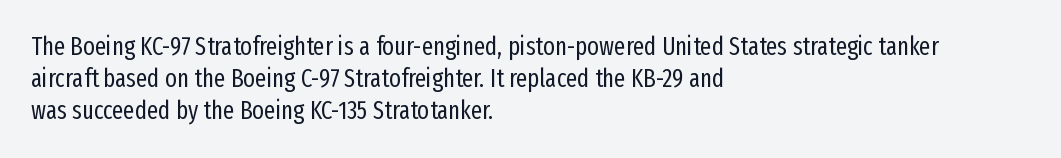
{"italic": "no", "bold": "no", "underline": "no", "align": "left", "line_spacing": "normal", "line_spacing_ratio": 1.29, "letter_spacing": "normal", "letter_spacing_em": 0.0, "glyph_px": 25}
